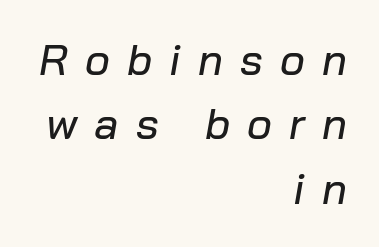
The image shows 43 px text type, italic (leaning right); set right-aligned, normal line spacing (1.5x), unusually wide letter spacing (+0.4 em), not underlined; low stroke contrast and a medium x-height.
